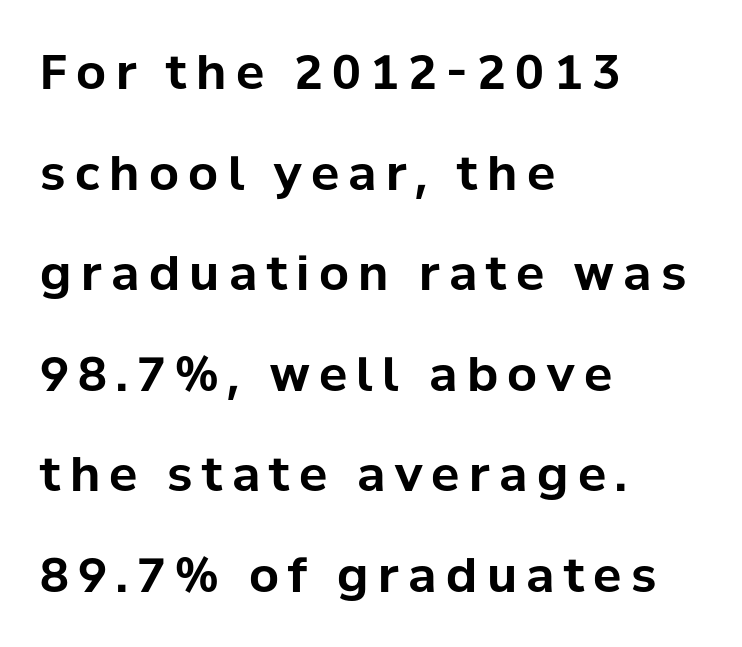
The setting favours the left margin, as ordinary paragraphs usually do. This rendering employs a face without finishing strokes, i.e., a sans-serif. A roman cut, with each character standing at attention. The line texture is sparse and dotted thanks to wide tracking. Typographic density is high because the face is bold. Here the designer chose a conventional face with non-uniform glyph widths.
